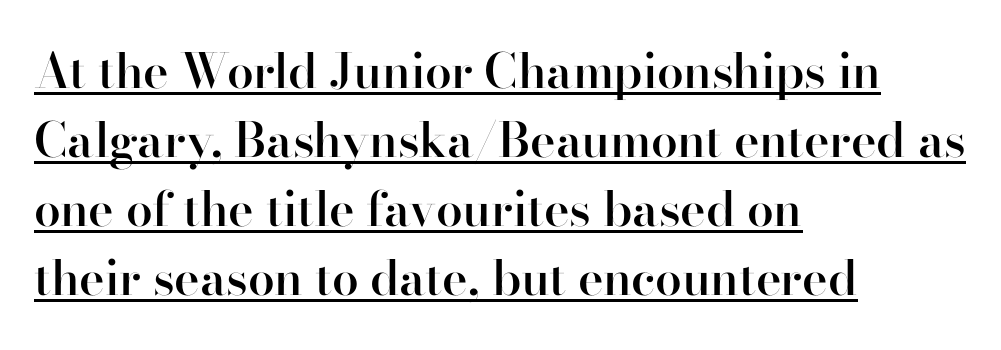
{"serif": "yes", "italic": "no", "bold": "semi", "weight": "semibold", "width": "normal", "stroke_contrast": "high", "x_height": "small", "monospaced": "no", "underline": "yes", "align": "left", "line_spacing": "normal", "line_spacing_ratio": 1.44, "letter_spacing": "normal", "letter_spacing_em": 0.0, "glyph_px": 48}
